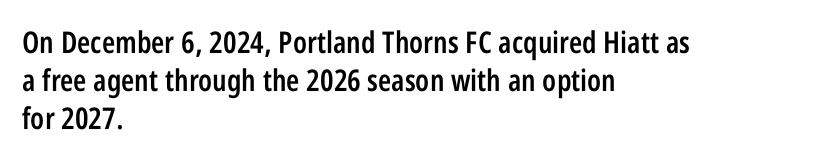
Where is the straight margin? On the left. Each letter's strokes conclude bluntly, with no projecting serifs. Beneath every word, the page is bare. Here the glyphs are tracked normally, forming tight word shapes. A roman cut, with each character standing at attention. Firm but not heavy-handed strokes: this text is semibold.
